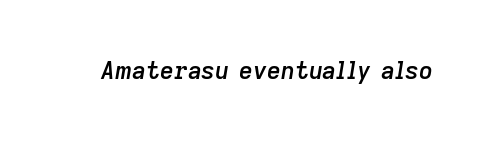
The glyphs are unaccompanied by any horizontal stroke below them. Caption: standard tracking, unaltered. Heft: intermediate — a semibold. Notice how the stems are inclined rather than vertical — that's the hallmark of italics.
